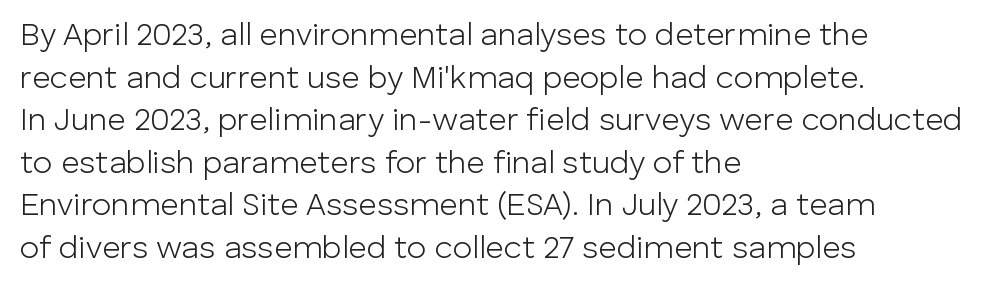
{"serif": "no", "italic": "no", "bold": "no", "weight": "light", "width": "normal", "stroke_contrast": "low", "x_height": "medium", "monospaced": "no", "underline": "no", "align": "left", "line_spacing": "normal", "line_spacing_ratio": 1.33, "letter_spacing": "normal", "letter_spacing_em": 0.0, "glyph_px": 32}
